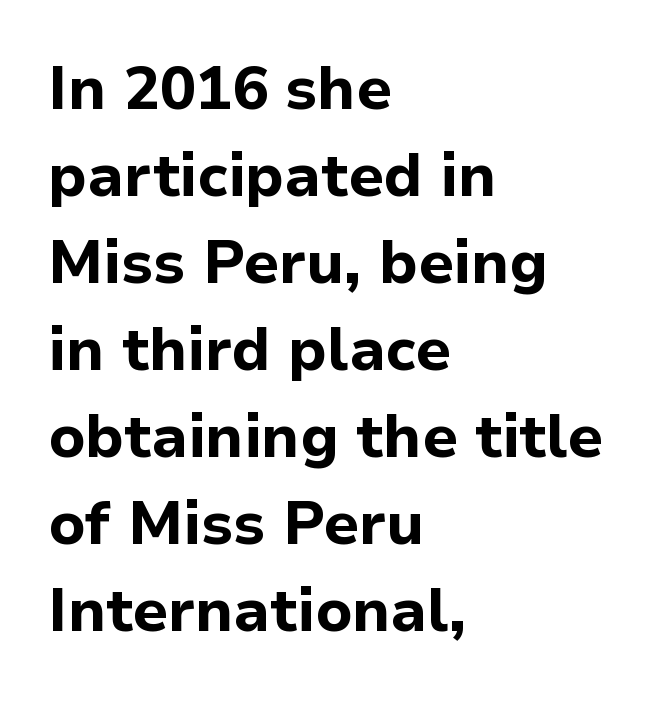
{"serif": "no", "italic": "no", "bold": "yes", "weight": "bold", "width": "normal", "stroke_contrast": "low", "x_height": "medium", "monospaced": "no", "underline": "no", "align": "left", "line_spacing": "normal", "line_spacing_ratio": 1.45, "letter_spacing": "normal", "letter_spacing_em": 0.0, "glyph_px": 60}
